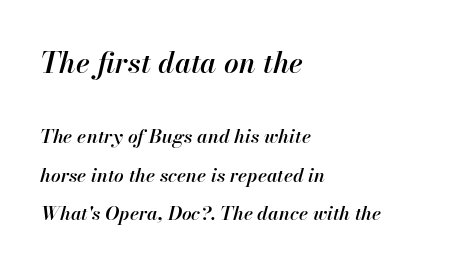
{"italic": "yes", "lean": "right", "slant_degrees": 13, "bold": "semi", "weight": "semibold", "width": "normal", "stroke_contrast": "high", "x_height": "small", "monospaced": "no", "underline": "no", "align": "left", "line_spacing": "loose", "line_spacing_ratio": 2.01, "letter_spacing": "normal", "letter_spacing_em": 0.0, "larger_block": "first", "size_ratio": 1.53, "glyph_px": 29}
